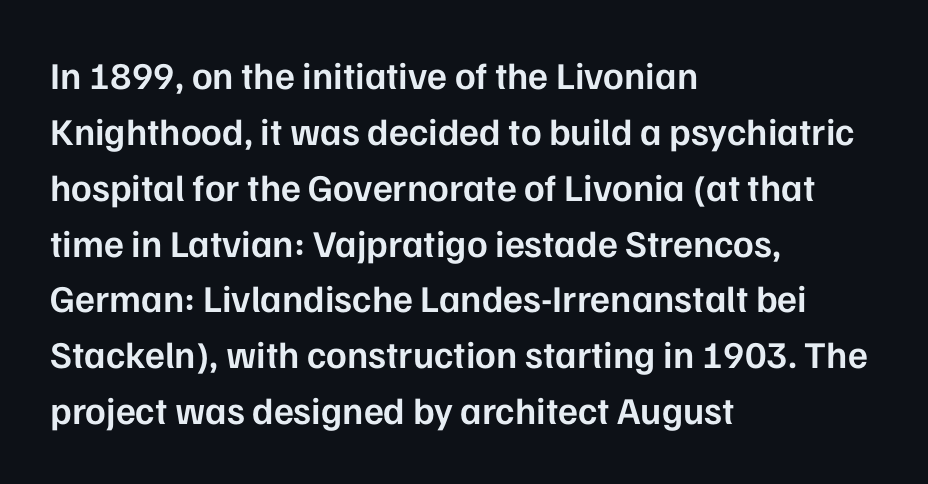
Q: Is the text bold? A: Semi-bold.
Q: Is the text italic (slanted)? A: No, it is upright.
Q: Is the typeface a serif or a sans-serif typeface? A: Sans-serif.
Q: Is the text underlined? A: No.
Q: How is the paragraph aligned? A: Left-aligned.
Q: Is the spacing between letters normal or unusually wide? A: Normal.
Q: Is the spacing between lines tight, normal or loose? A: Normal.
Q: Width (condensed, normal, or wide)? A: Normal.
Q: Stroke contrast? A: Low.
Q: x-height? A: Medium.
Q: Monospaced? A: No.
